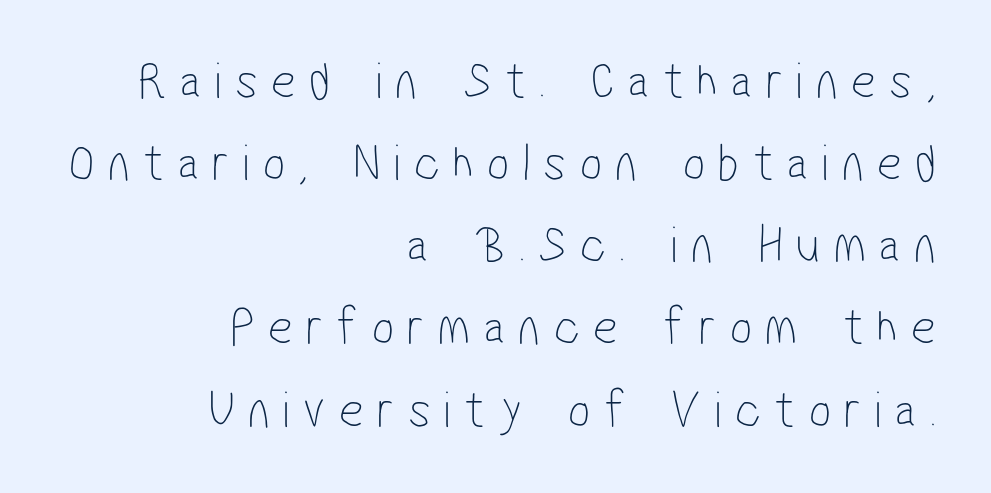
Q: Is the text bold? A: No.
Q: Is the typeface a serif or a sans-serif typeface? A: Sans-serif.
Q: Is the text underlined? A: No.
Q: How is the paragraph aligned? A: Right-aligned.
Q: Is the spacing between letters normal or unusually wide? A: Unusually wide.
Q: Is the spacing between lines tight, normal or loose? A: Normal.
Q: Width (condensed, normal, or wide)? A: Condensed.
Q: Stroke contrast? A: Low.
Q: x-height? A: Medium.
Q: Monospaced? A: No.
